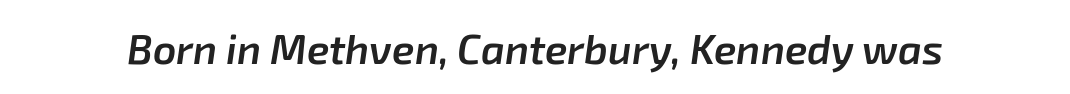
Q: Is the text bold? A: Semi-bold.
Q: Is the text italic (slanted)? A: Yes, it leans right by about 8 degrees.
Q: Is the text underlined? A: No.
Q: Is the spacing between letters normal or unusually wide? A: Normal.
Q: Width (condensed, normal, or wide)? A: Normal.
Q: Stroke contrast? A: Low.
Q: x-height? A: Medium.
Q: Monospaced? A: No.
